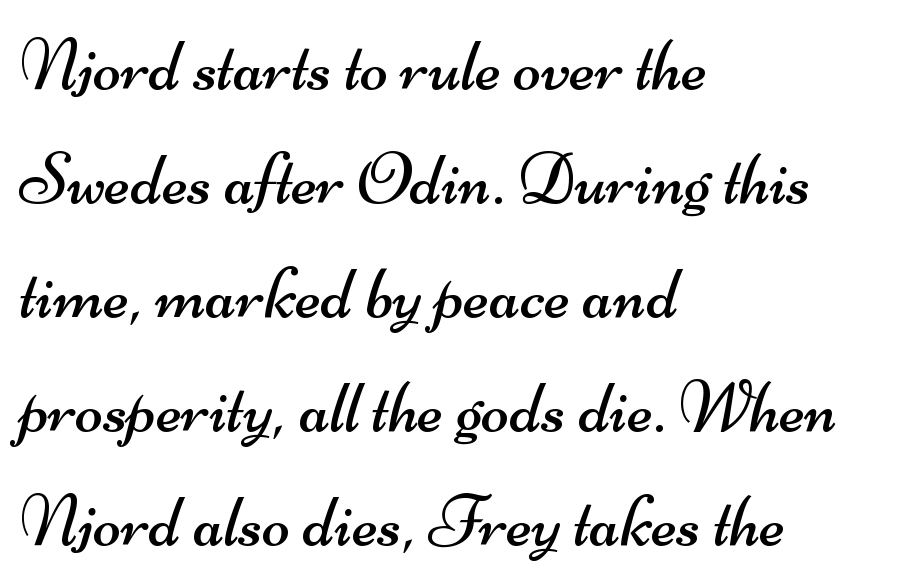
Q: Is the text bold? A: No.
Q: Is the typeface a serif or a sans-serif typeface? A: Sans-serif.
Q: Is the text underlined? A: No.
Q: How is the paragraph aligned? A: Left-aligned.
Q: Is the spacing between letters normal or unusually wide? A: Normal.
Q: Is the spacing between lines tight, normal or loose? A: Normal.
Q: Width (condensed, normal, or wide)? A: Wide.
Q: Stroke contrast? A: Medium.
Q: x-height? A: Small.
Q: Monospaced? A: No.
